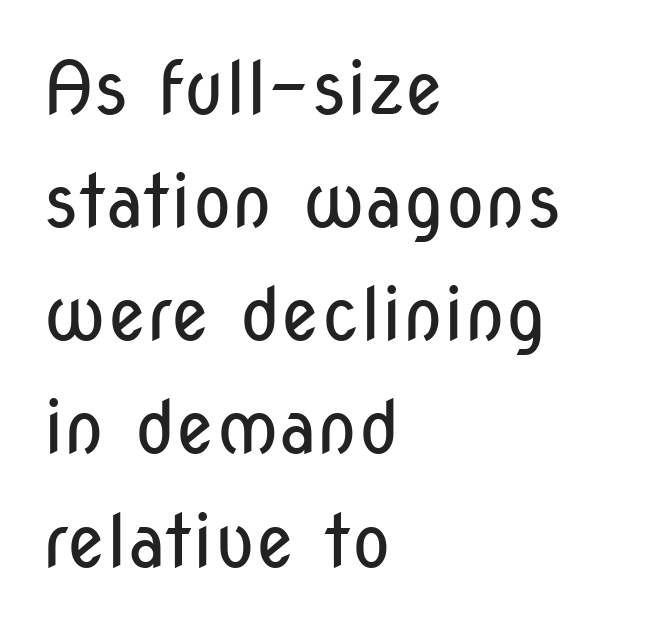
Grotesque or geometric, the face here clearly has no serifs. Nothing unusual about the tracking: characters are spaced as the font intends. The letters stand straight up with perfectly vertical stems. Vertical spacing — default. This sample has the flowing, uneven cadence of proportional lettering.
